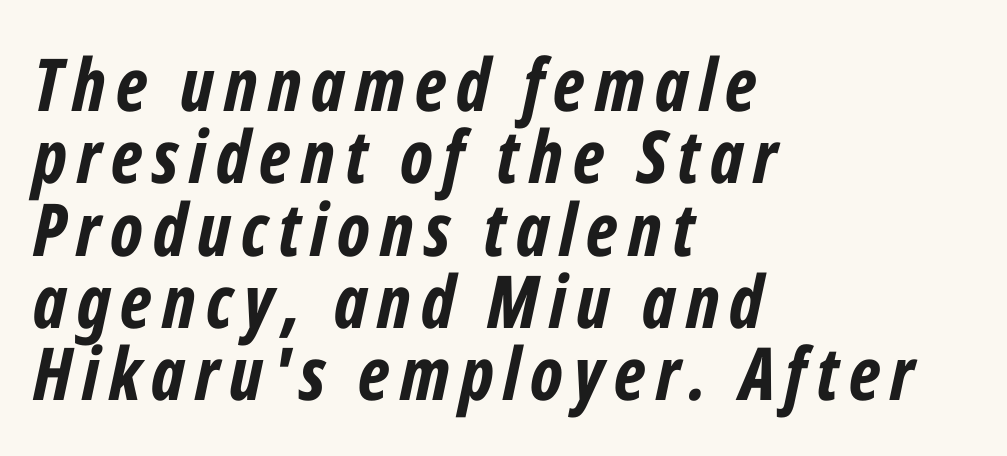
The image shows 73 px bold, condensed type, italic (leaning right); set left-aligned, tight line spacing (0.99x), not underlined; low stroke contrast and a medium x-height.
